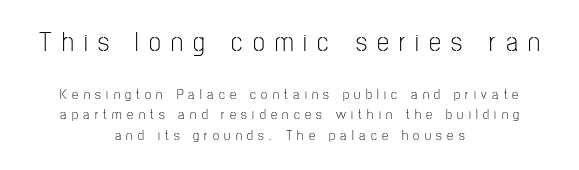
The space beneath each line is pristine and unruled. Compare the two chunks: the upper has the greater cap height. Think standard paragraph weight, or any step lighter than that. Compared with typical paragraphs, the rows here are spaced about the same. In terms of letterspacing, this is a distinctly airy, spread setting.
